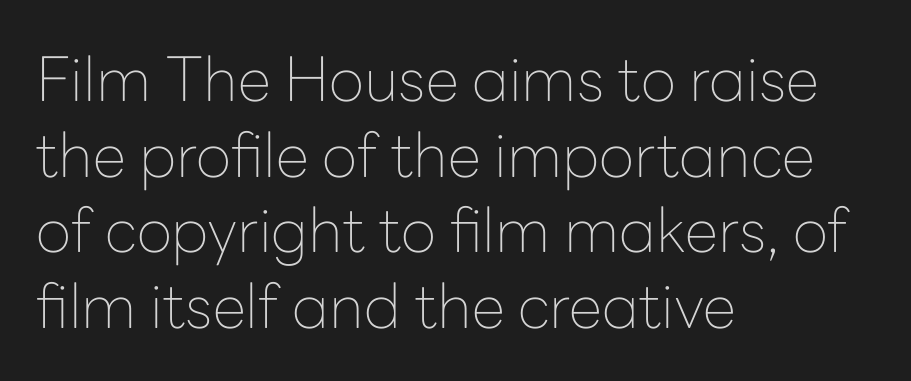
{"serif": "no", "italic": "no", "bold": "no", "weight": "thin", "width": "normal", "stroke_contrast": "low", "x_height": "medium", "monospaced": "no", "underline": "no", "align": "left", "line_spacing_ratio": 1.24, "letter_spacing": "normal", "letter_spacing_em": 0.0, "glyph_px": 61}
